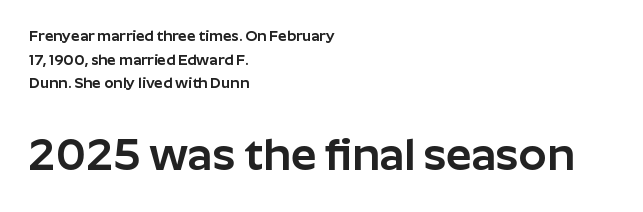
Q: Is the text italic (slanted)? A: No, it is upright.
Q: Is the typeface a serif or a sans-serif typeface? A: Sans-serif.
Q: Is the text underlined? A: No.
Q: How is the paragraph aligned? A: Left-aligned.
Q: Is the spacing between letters normal or unusually wide? A: Normal.
Q: Is the spacing between lines tight, normal or loose? A: Normal.
Q: Which block of text is set in a larger size, the first (top) or the second (bottom)? A: The second (bottom) one.
Q: Width (condensed, normal, or wide)? A: Normal.
Q: Stroke contrast? A: Low.
Q: x-height? A: Medium.
Q: Monospaced? A: No.
